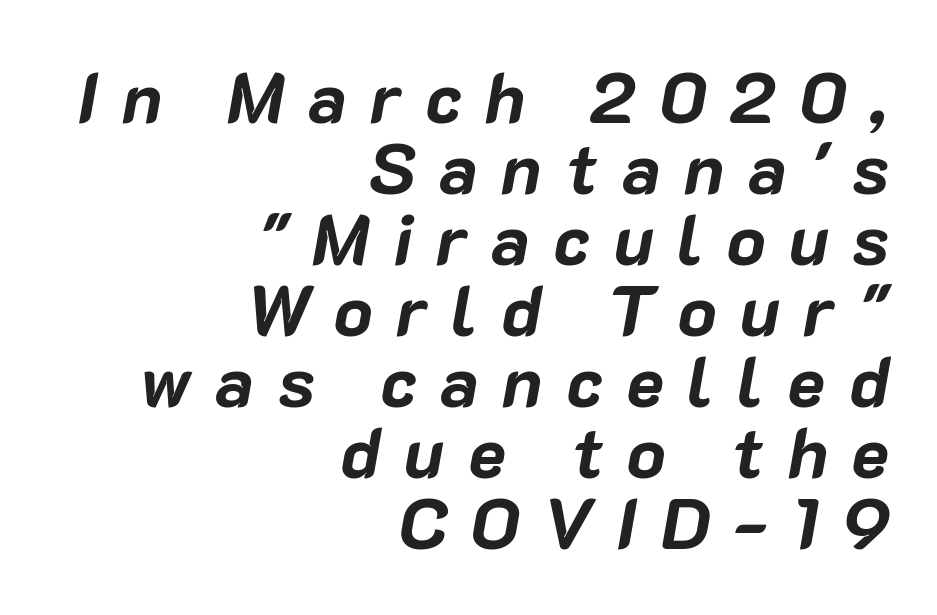
Q: Is the text bold? A: Yes.
Q: Is the text italic (slanted)? A: Yes, it leans right by about 10 degrees.
Q: Is the text underlined? A: No.
Q: How is the paragraph aligned? A: Right-aligned.
Q: Is the spacing between letters normal or unusually wide? A: Unusually wide.
Q: Is the spacing between lines tight, normal or loose? A: Tight.
Q: Width (condensed, normal, or wide)? A: Normal.
Q: Stroke contrast? A: Low.
Q: x-height? A: Medium.
Q: Monospaced? A: No.
